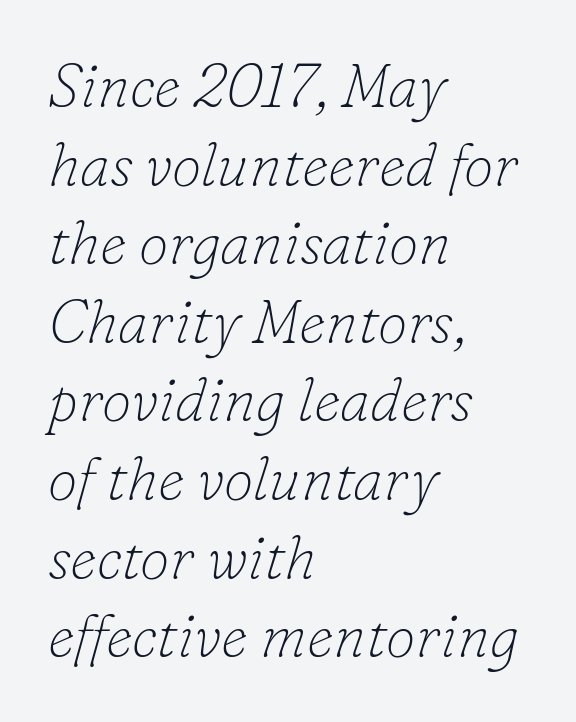
Q: Is the text bold? A: No.
Q: Is the text italic (slanted)? A: Yes, it leans right by about 16 degrees.
Q: Is the typeface a serif or a sans-serif typeface? A: Serif.
Q: Is the text underlined? A: No.
Q: How is the paragraph aligned? A: Left-aligned.
Q: Is the spacing between letters normal or unusually wide? A: Normal.
Q: Is the spacing between lines tight, normal or loose? A: Normal.
Q: Width (condensed, normal, or wide)? A: Normal.
Q: Stroke contrast? A: Low.
Q: x-height? A: Small.
Q: Monospaced? A: No.
